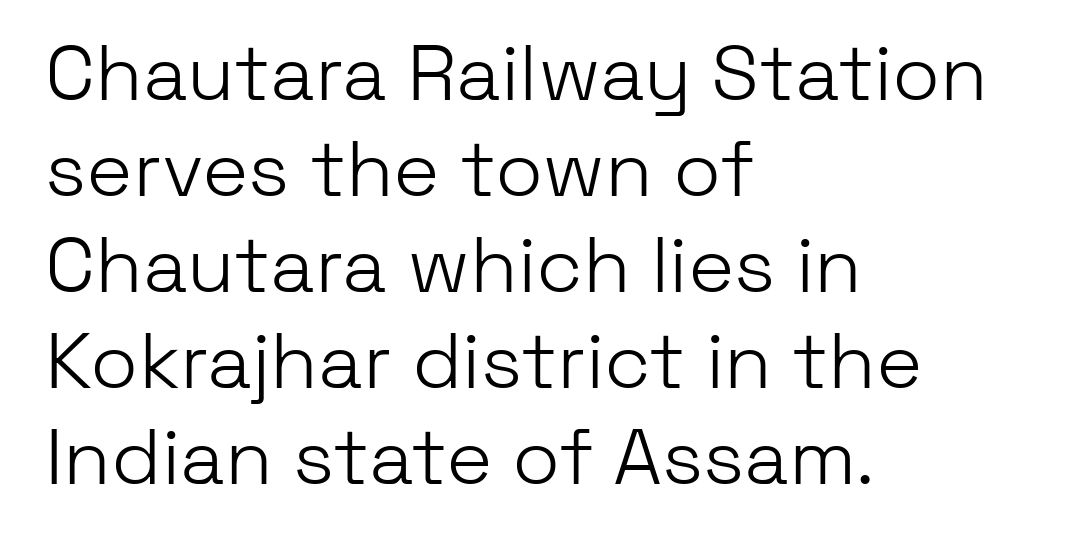
No chunkiness to these letters — they're not bold. Notice how the passage keeps a crisp vertical edge on the left only. This is roman type, the default non-slanted kind. Each row of text sits above clean, open space. The letters carry no serifs — their stems end cleanly without finishing strokes. The gaps between neighbouring characters are ordinary and unremarkable.
